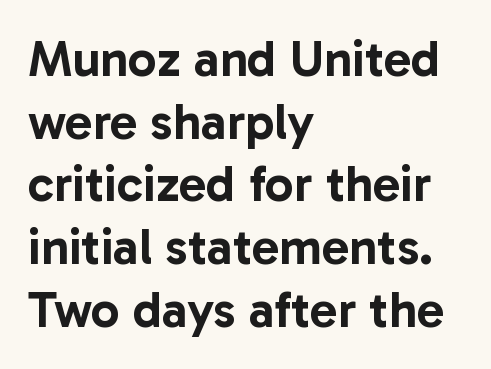
The passage shown is typed in a proportional face where columns would drift. Does the lettering tilt? It doesn't — this is upright. This sample is left-justified, so line endings fall wherever the words run out. No extra tracking has been applied to these lines. Only glyphs here, with clear space below each row. Serifs: no, the terminals of the letterforms are clean.
